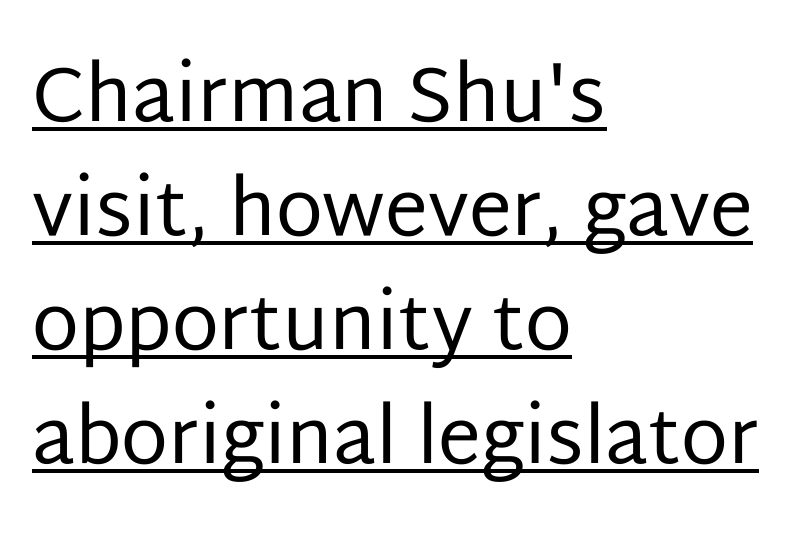
The rendering keeps characters at their native spacing. Emphasis is given by a line drawn under the lettering. The font family rendered here belongs to the sans-serif group. Every character sits straight up, as roman type does. Reading down the block, your eye returns to a fixed left position each line. Summary of vertical rhythm: regular, with standard interline spacing.
